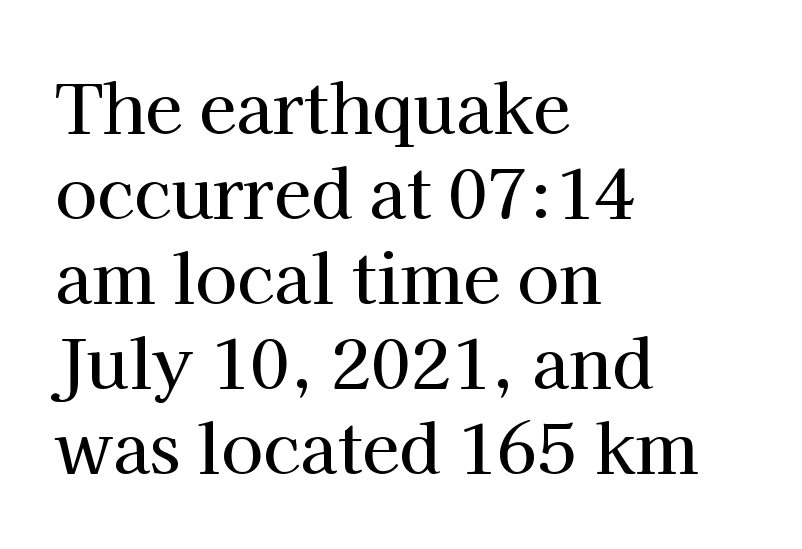
Q: Is the text italic (slanted)? A: No, it is upright.
Q: Is the typeface a serif or a sans-serif typeface? A: Serif.
Q: Is the text underlined? A: No.
Q: How is the paragraph aligned? A: Left-aligned.
Q: Is the spacing between letters normal or unusually wide? A: Normal.
Q: Is the spacing between lines tight, normal or loose? A: Normal.
Q: Width (condensed, normal, or wide)? A: Normal.
Q: Stroke contrast? A: High.
Q: x-height? A: Medium.
Q: Monospaced? A: No.
